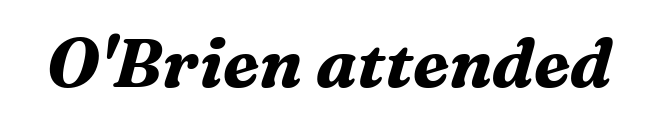
The rendering keeps characters at their native spacing. The string is rendered with underlining switched off. This sample uses a serif face. Spacing verdict: proportional, widths tailored to each character.
